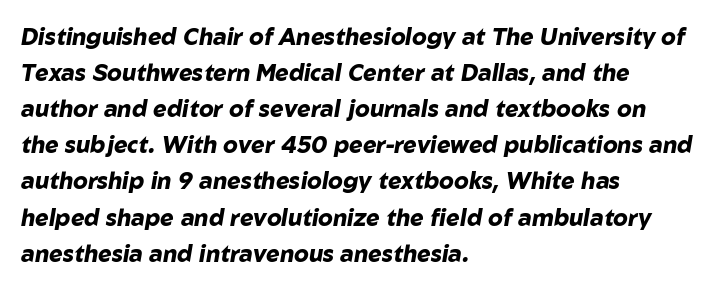
Q: Is the text bold? A: Yes.
Q: Is the text italic (slanted)? A: Yes, it leans right by about 10 degrees.
Q: Is the text underlined? A: No.
Q: How is the paragraph aligned? A: Left-aligned.
Q: Is the spacing between letters normal or unusually wide? A: Normal.
Q: Is the spacing between lines tight, normal or loose? A: Normal.
